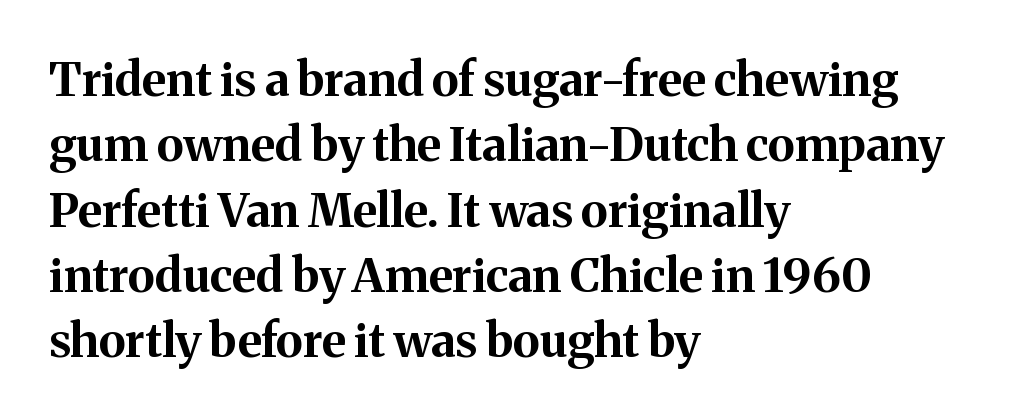
Has an underline been added? It has not. Its strokes are broad and dark, the hallmark of bold type. Characters remain perfectly vertical along every line. Spacing verdict: proportional, widths tailored to each character. The setting favours the left margin, as ordinary paragraphs usually do. Students, note that the glyphs here touch the page at normal intervals.
